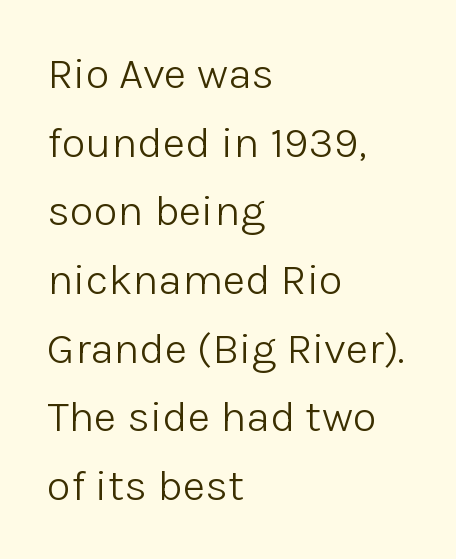
Q: Is the text bold? A: No.
Q: Is the text italic (slanted)? A: No, it is upright.
Q: Is the typeface a serif or a sans-serif typeface? A: Sans-serif.
Q: Is the text underlined? A: No.
Q: How is the paragraph aligned? A: Left-aligned.
Q: Is the spacing between letters normal or unusually wide? A: Normal.
Q: Is the spacing between lines tight, normal or loose? A: Normal.
Q: Width (condensed, normal, or wide)? A: Normal.
Q: Stroke contrast? A: Low.
Q: x-height? A: Medium.
Q: Monospaced? A: No.
